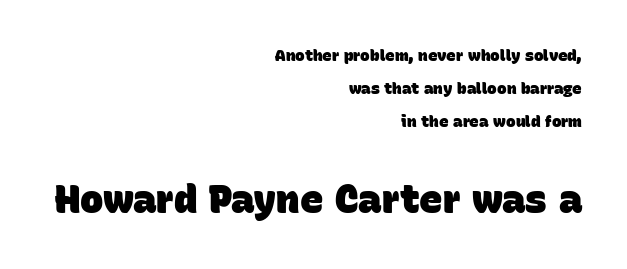
{"serif": "no", "bold": "yes", "weight": "heavy", "width": "normal", "stroke_contrast": "low", "x_height": "large", "monospaced": "no", "underline": "no", "align": "right", "line_spacing": "loose", "line_spacing_ratio": 2.06, "letter_spacing": "normal", "letter_spacing_em": 0.0, "larger_block": "second", "size_ratio": 2.44, "glyph_px": 39}
